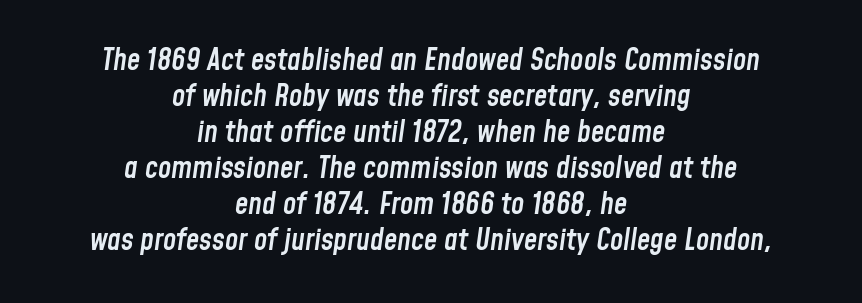
Is the letter spacing exaggerated? No — it looks like the ordinary default. Nobody drew a line under any word here. This sample has the flowing, uneven cadence of proportional lettering. This sample is center-justified, so both line endings float freely.
